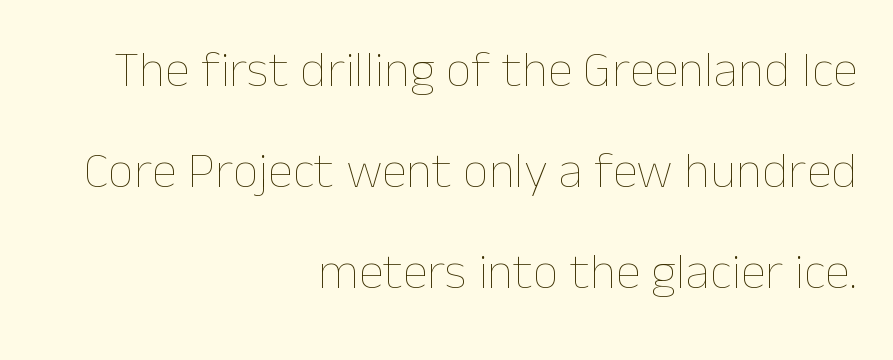
Q: Is the text bold? A: No.
Q: Is the text italic (slanted)? A: No, it is upright.
Q: Is the text underlined? A: No.
Q: How is the paragraph aligned? A: Right-aligned.
Q: Is the spacing between letters normal or unusually wide? A: Normal.
Q: Is the spacing between lines tight, normal or loose? A: Loose.
Q: Width (condensed, normal, or wide)? A: Normal.
Q: Stroke contrast? A: Low.
Q: x-height? A: Medium.
Q: Monospaced? A: No.
